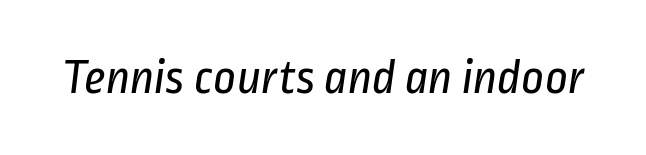
Nothing heavy about these letters — not bold at all. The area under the type is left untouched. Caption: standard tracking, unaltered. To sum up the face: it is a sans, with no serifs. The passage shown is typed in a proportional face where columns would drift.
